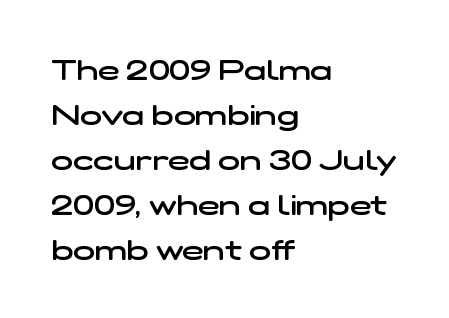
{"serif": "no", "bold": "semi", "weight": "semibold", "width": "wide", "stroke_contrast": "low", "x_height": "medium", "monospaced": "no", "underline": "no", "align": "left", "line_spacing": "normal", "line_spacing_ratio": 1.55, "letter_spacing": "normal", "letter_spacing_em": 0.0, "glyph_px": 29}
